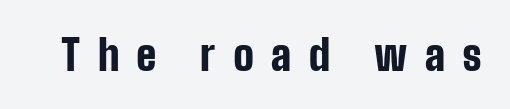
The image shows 43 px bold, condensed sans-serif type, upright; set unusually wide letter spacing (+0.4 em), not underlined; low stroke contrast and a medium x-height.
